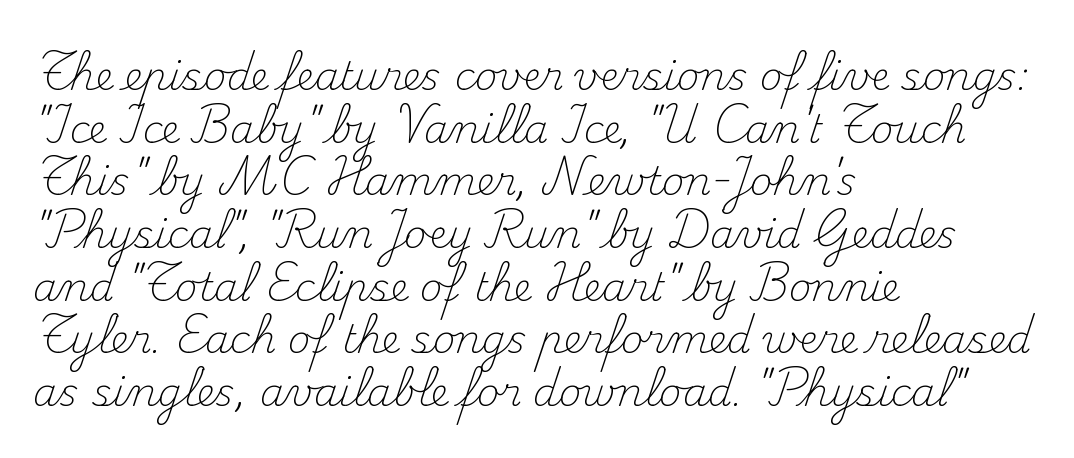
{"serif": "yes", "bold": "no", "weight": "light", "width": "normal", "stroke_contrast": "medium", "x_height": "small", "monospaced": "no", "underline": "no", "align": "left", "line_spacing": "normal", "line_spacing_ratio": 1.35, "letter_spacing": "normal", "letter_spacing_em": 0.0, "glyph_px": 39}
